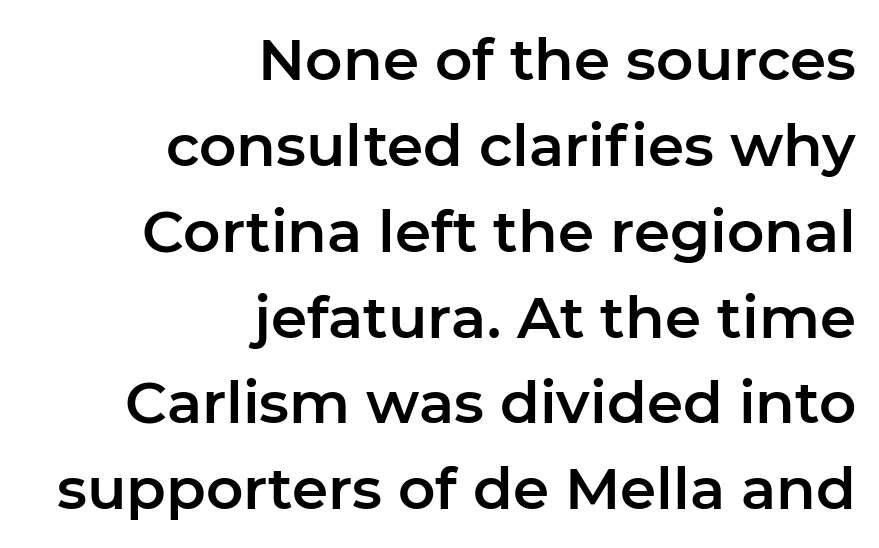
Q: Is the text italic (slanted)? A: No, it is upright.
Q: Is the typeface a serif or a sans-serif typeface? A: Sans-serif.
Q: Is the text underlined? A: No.
Q: How is the paragraph aligned? A: Right-aligned.
Q: Is the spacing between letters normal or unusually wide? A: Normal.
Q: Is the spacing between lines tight, normal or loose? A: Normal.
Q: Width (condensed, normal, or wide)? A: Normal.
Q: Stroke contrast? A: Low.
Q: x-height? A: Medium.
Q: Monospaced? A: No.
